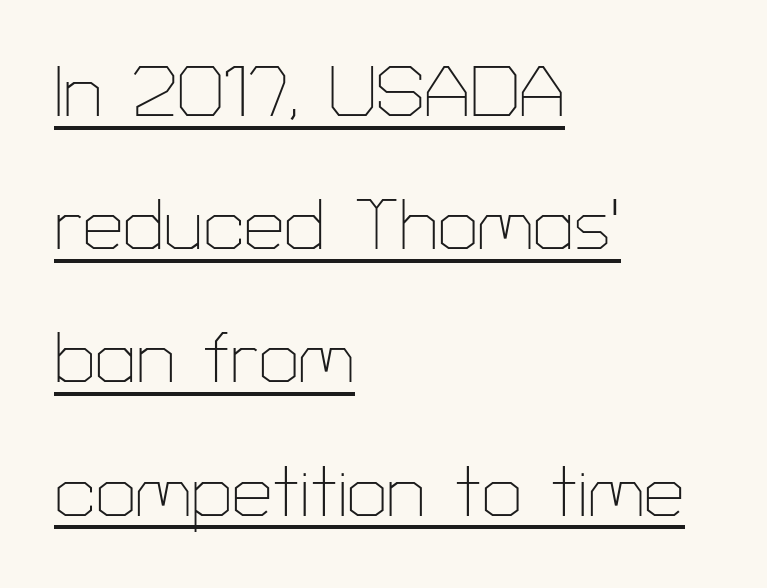
Q: Is the text bold? A: No.
Q: Is the text italic (slanted)? A: No, it is upright.
Q: Is the typeface a serif or a sans-serif typeface? A: Sans-serif.
Q: Is the text underlined? A: Yes.
Q: How is the paragraph aligned? A: Left-aligned.
Q: Is the spacing between letters normal or unusually wide? A: Normal.
Q: Width (condensed, normal, or wide)? A: Normal.
Q: Stroke contrast? A: Low.
Q: x-height? A: Medium.
Q: Monospaced? A: No.
